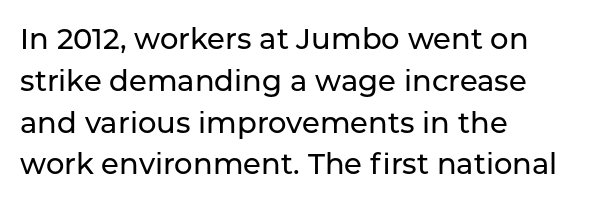
Q: Is the text italic (slanted)? A: No, it is upright.
Q: Is the typeface a serif or a sans-serif typeface? A: Sans-serif.
Q: Is the text underlined? A: No.
Q: How is the paragraph aligned? A: Left-aligned.
Q: Is the spacing between letters normal or unusually wide? A: Normal.
Q: Is the spacing between lines tight, normal or loose? A: Normal.
Q: Width (condensed, normal, or wide)? A: Normal.
Q: Stroke contrast? A: Low.
Q: x-height? A: Medium.
Q: Monospaced? A: No.
